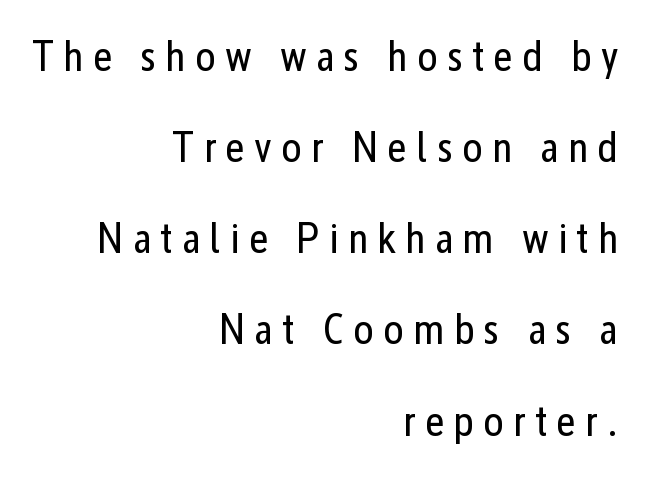
Q: Is the text bold? A: No.
Q: Is the text italic (slanted)? A: No, it is upright.
Q: Is the typeface a serif or a sans-serif typeface? A: Sans-serif.
Q: Is the text underlined? A: No.
Q: How is the paragraph aligned? A: Right-aligned.
Q: Is the spacing between letters normal or unusually wide? A: Unusually wide.
Q: Is the spacing between lines tight, normal or loose? A: Loose.
Q: Width (condensed, normal, or wide)? A: Condensed.
Q: Stroke contrast? A: Low.
Q: x-height? A: Medium.
Q: Monospaced? A: No.
